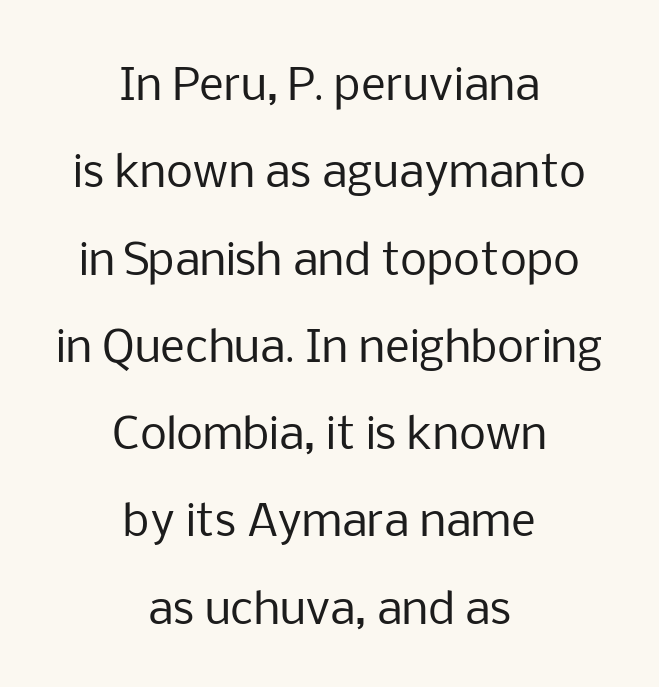
{"serif": "no", "italic": "no", "bold": "no", "weight": "regular", "width": "normal", "stroke_contrast": "low", "x_height": "medium", "monospaced": "no", "underline": "no", "align": "center", "line_spacing": "loose", "line_spacing_ratio": 2.03, "letter_spacing": "normal", "letter_spacing_em": 0.0, "glyph_px": 43}
